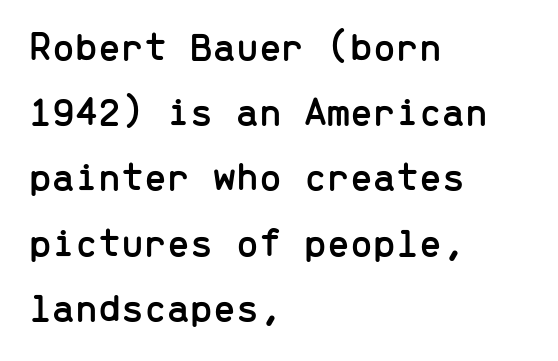
Q: Is the text italic (slanted)? A: No, it is upright.
Q: Is the typeface a serif or a sans-serif typeface? A: Sans-serif.
Q: Is the text underlined? A: No.
Q: How is the paragraph aligned? A: Left-aligned.
Q: Is the spacing between letters normal or unusually wide? A: Normal.
Q: Is the spacing between lines tight, normal or loose? A: Normal.
Q: Width (condensed, normal, or wide)? A: Normal.
Q: Stroke contrast? A: Low.
Q: x-height? A: Medium.
Q: Monospaced? A: Yes.
